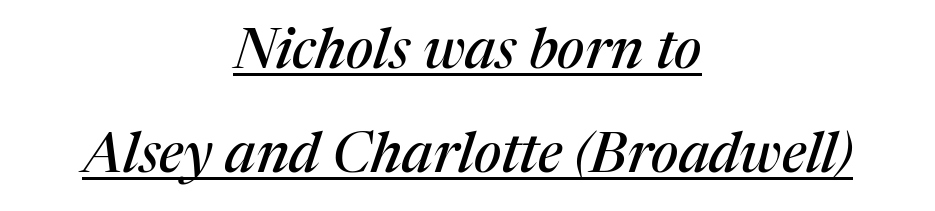
Q: Is the text italic (slanted)? A: Yes, it leans right by about 17 degrees.
Q: Is the typeface a serif or a sans-serif typeface? A: Serif.
Q: Is the text underlined? A: Yes.
Q: How is the paragraph aligned? A: Centered.
Q: Is the spacing between letters normal or unusually wide? A: Normal.
Q: Width (condensed, normal, or wide)? A: Normal.
Q: Stroke contrast? A: Medium.
Q: x-height? A: Medium.
Q: Monospaced? A: No.
